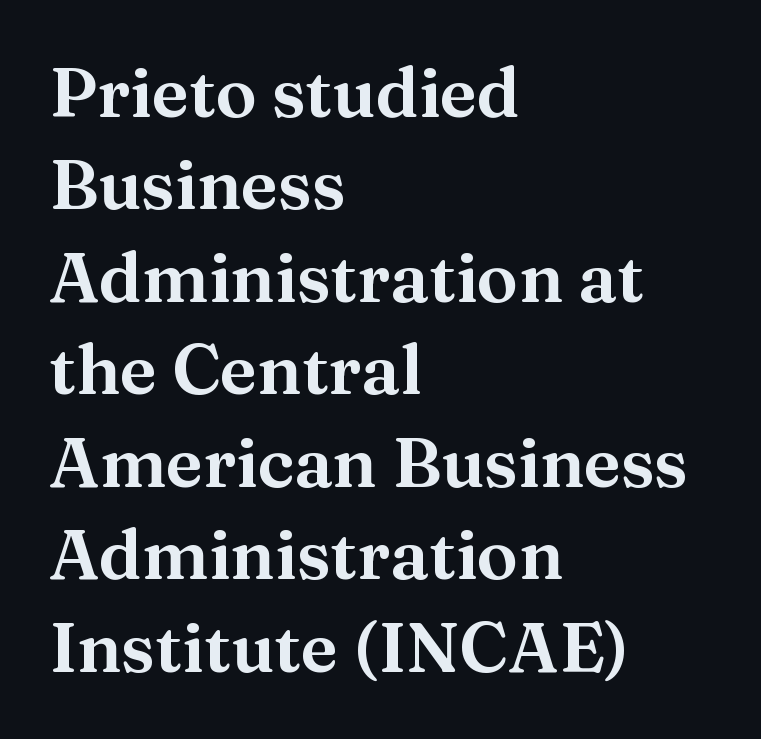
Unmarked baselines from the first word to the last. These lines are rendered in a variable-pitch font. Stroke terminals: seriffed. Vertical strokes here are truly vertical. Line spacing here is normal.
